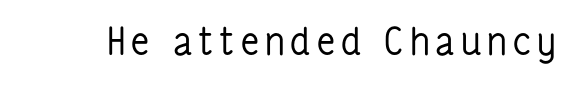
The image shows 38 px regular-weight, condensed sans-serif type, upright; set not underlined; low stroke contrast and a medium x-height.
